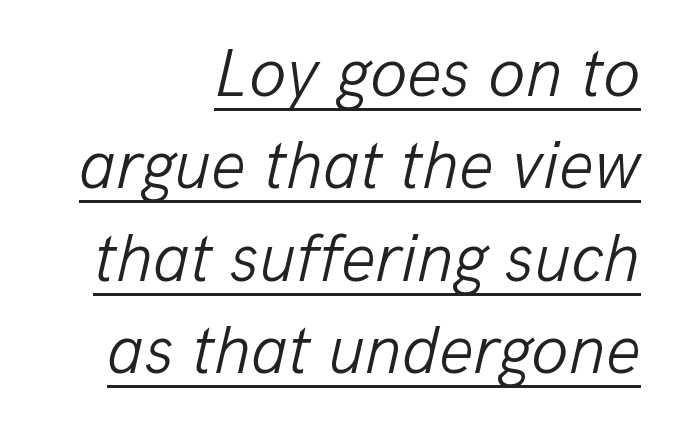
The image shows 68 px light type, italic (leaning right); set right-aligned, normal line spacing (1.36x), normal letter spacing, underlined; low stroke contrast and a medium x-height.
